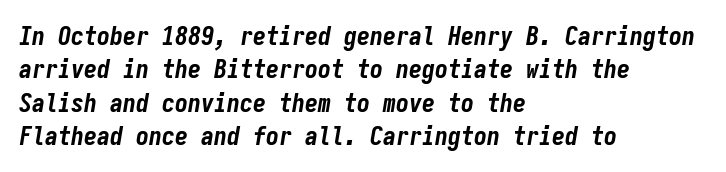
The image shows 26 px bold type, italic (leaning right); set left-aligned, normal line spacing (1.28x), normal letter spacing, not underlined.
